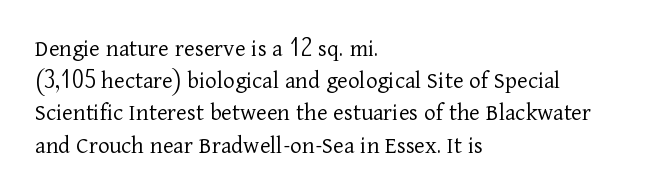
Q: Is the text bold? A: No.
Q: Is the text italic (slanted)? A: No, it is upright.
Q: Is the text underlined? A: No.
Q: How is the paragraph aligned? A: Left-aligned.
Q: Is the spacing between letters normal or unusually wide? A: Normal.
Q: Is the spacing between lines tight, normal or loose? A: Normal.
